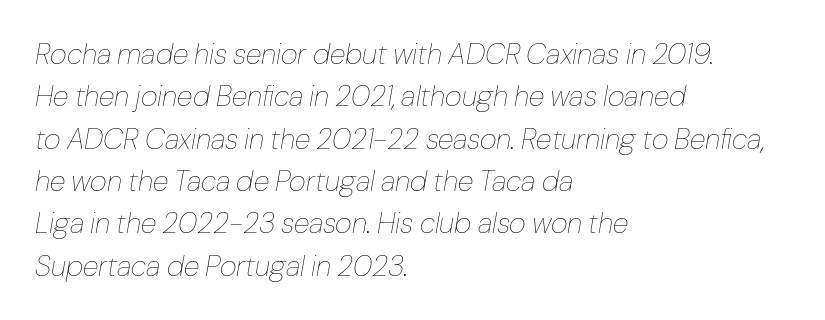
Q: Is the text bold? A: No.
Q: Is the text italic (slanted)? A: Yes, it leans right by about 10 degrees.
Q: Is the text underlined? A: No.
Q: How is the paragraph aligned? A: Left-aligned.
Q: Is the spacing between letters normal or unusually wide? A: Normal.
Q: Is the spacing between lines tight, normal or loose? A: Normal.
Q: Width (condensed, normal, or wide)? A: Normal.
Q: Stroke contrast? A: Low.
Q: x-height? A: Medium.
Q: Monospaced? A: No.
